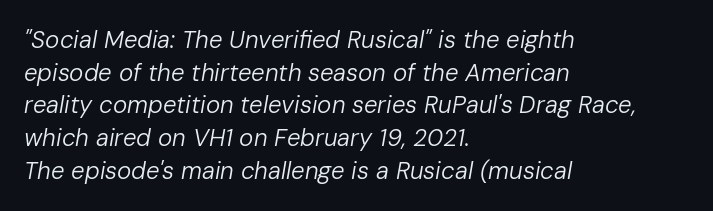
Q: Is the text bold? A: No.
Q: Is the text italic (slanted)? A: Yes, it leans right by about 10 degrees.
Q: Is the text underlined? A: No.
Q: How is the paragraph aligned? A: Left-aligned.
Q: Is the spacing between letters normal or unusually wide? A: Normal.
Q: Is the spacing between lines tight, normal or loose? A: Normal.
